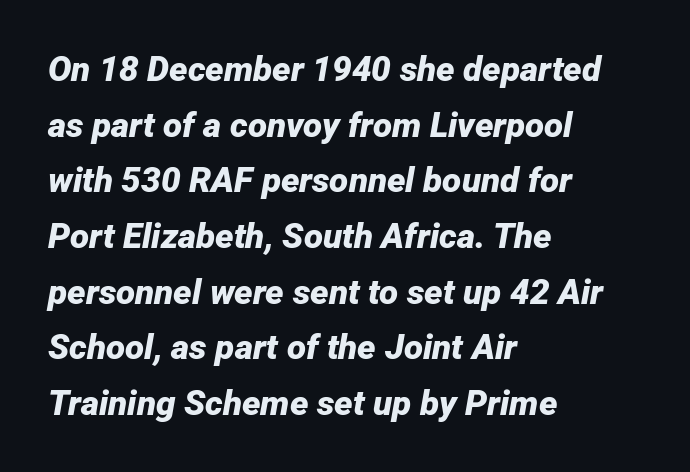
Is the type slanted? Yes — the strokes lean at a clear angle. Notice how descenders clear the ascenders below comfortably — that's standard leading. Looks like regular typesetting: each glyph gets only the width it needs. The strokes are fattened all the way to bold.
